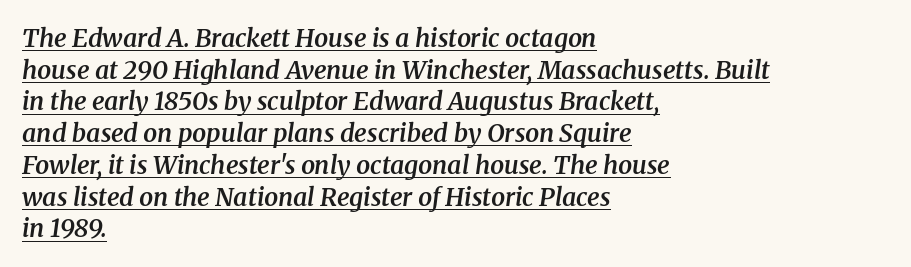
The image shows 25 px text type, italic (leaning right); set left-aligned, normal line spacing (1.27x), normal letter spacing, underlined.
